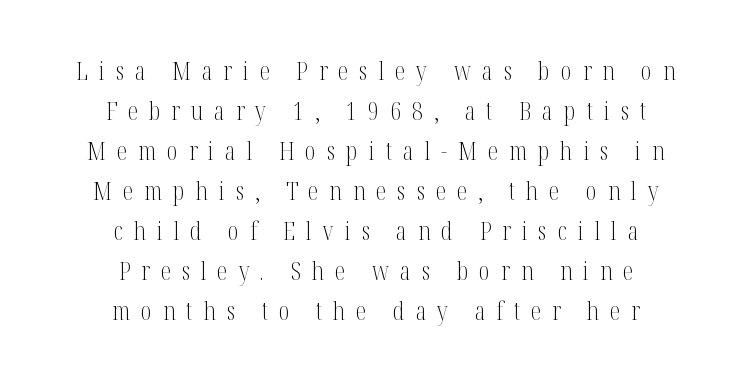
The image shows 26 px text type, upright; set centered, normal line spacing (1.54x), unusually wide letter spacing (+0.42 em), not underlined.
